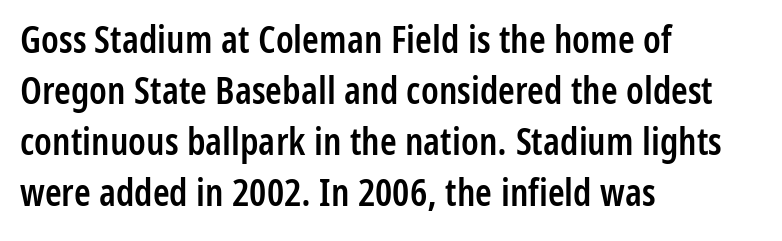
The image shows 38 px semibold, condensed sans-serif type, upright; set left-aligned, normal line spacing (1.34x), normal letter spacing, not underlined; low stroke contrast and a medium x-height.
